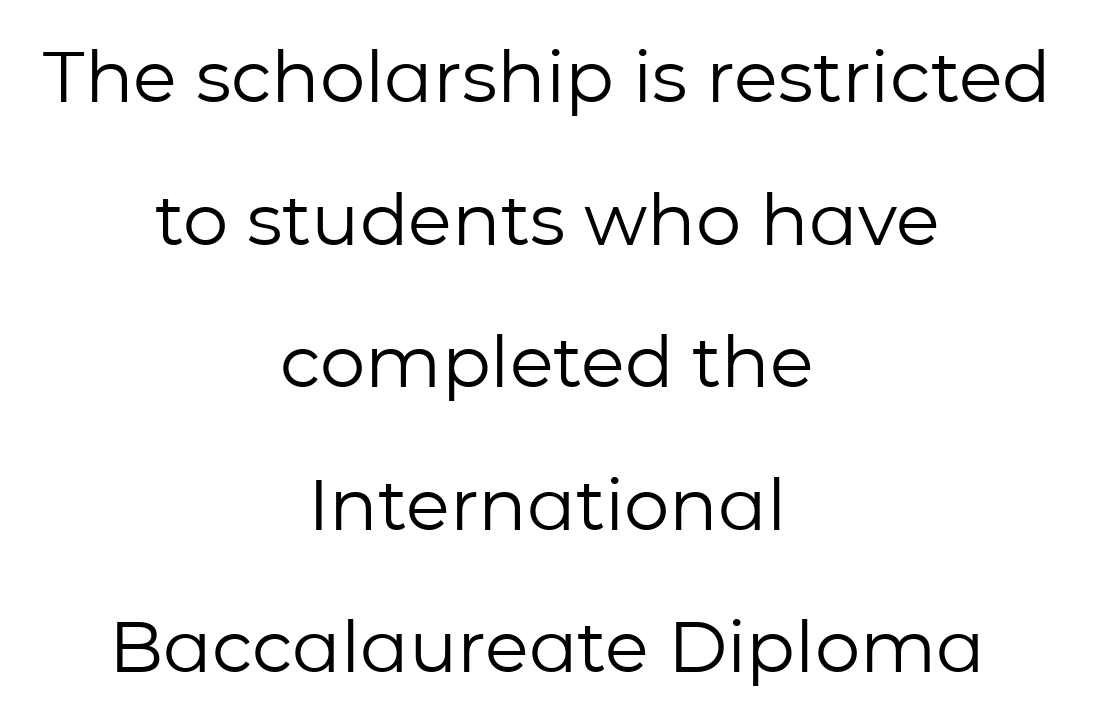
The block of text is sparse from top to bottom, with ample space between rows. Is this a fixed-width face? No — the glyphs have proportional, varying widths. Plain, unruled lines of type. Compared with typical body copy, the letter spacing here is the same.
